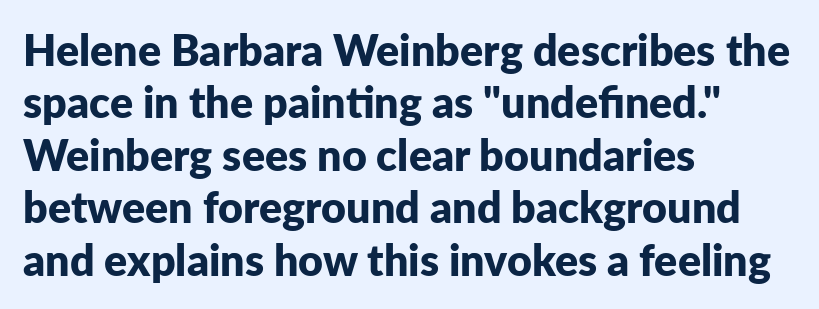
Q: Is the text bold? A: Yes.
Q: Is the text italic (slanted)? A: No, it is upright.
Q: Is the typeface a serif or a sans-serif typeface? A: Sans-serif.
Q: Is the text underlined? A: No.
Q: How is the paragraph aligned? A: Left-aligned.
Q: Is the spacing between letters normal or unusually wide? A: Normal.
Q: Width (condensed, normal, or wide)? A: Normal.
Q: Stroke contrast? A: Low.
Q: x-height? A: Medium.
Q: Monospaced? A: No.
